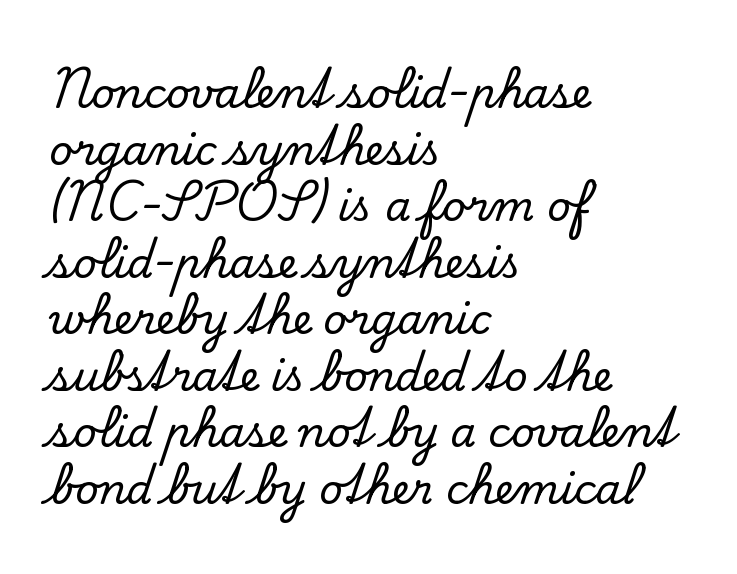
The image shows 41 px serif type; set left-aligned, normal line spacing (1.38x), normal letter spacing, not underlined; low stroke contrast and a small x-height.
